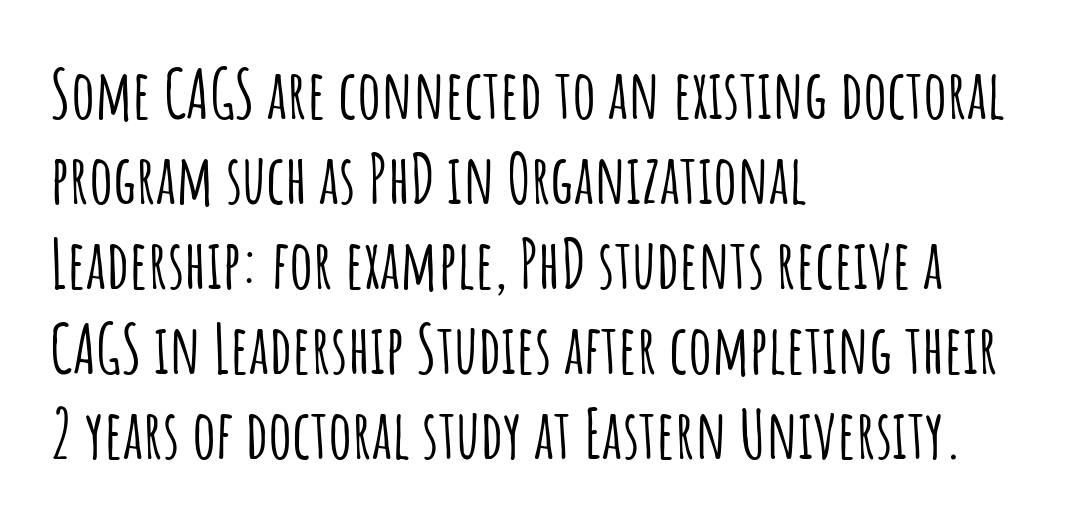
A typesetter would label this face a sans. How would I describe the line gaps? Plain and ordinary. The tracking reads as untouched default to a designer's eye. Descenders hang freely into open space. The compositor pushed each line to the left boundary. Italic? Not at all — the glyphs are vertical.
